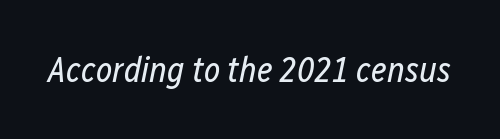
Q: Is the text bold? A: No.
Q: Is the text italic (slanted)? A: Yes, it leans right by about 12 degrees.
Q: Is the text underlined? A: No.
Q: Is the spacing between letters normal or unusually wide? A: Normal.
Q: Width (condensed, normal, or wide)? A: Condensed.
Q: Stroke contrast? A: Low.
Q: x-height? A: Medium.
Q: Monospaced? A: No.
